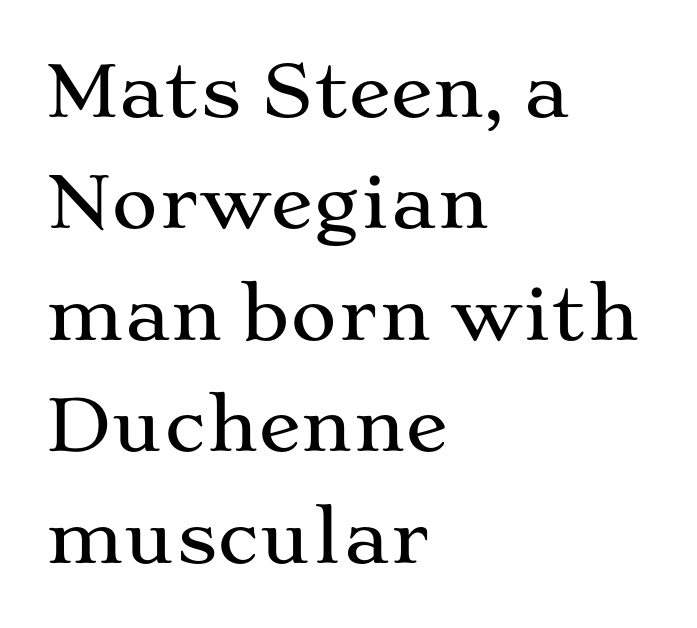
The image shows 71 px wide serif type, upright; set left-aligned, normal line spacing (1.57x), normal letter spacing, not underlined; medium stroke contrast and a medium x-height.
